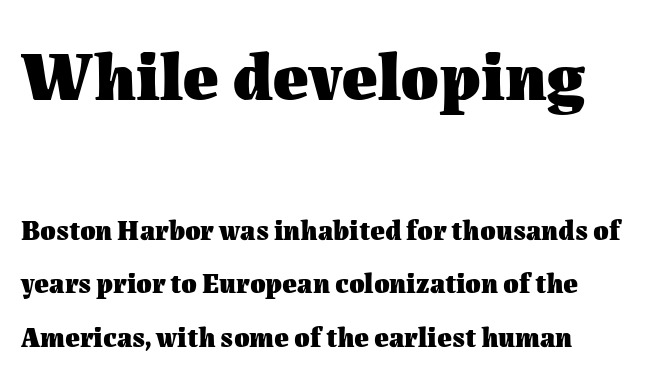
{"italic": "no", "bold": "yes", "weight": "heavy", "width": "normal", "stroke_contrast": "medium", "x_height": "medium", "monospaced": "no", "underline": "no", "line_spacing": "loose", "line_spacing_ratio": 1.9, "letter_spacing": "normal", "letter_spacing_em": 0.0, "larger_block": "first", "size_ratio": 2.46, "glyph_px": 69}
